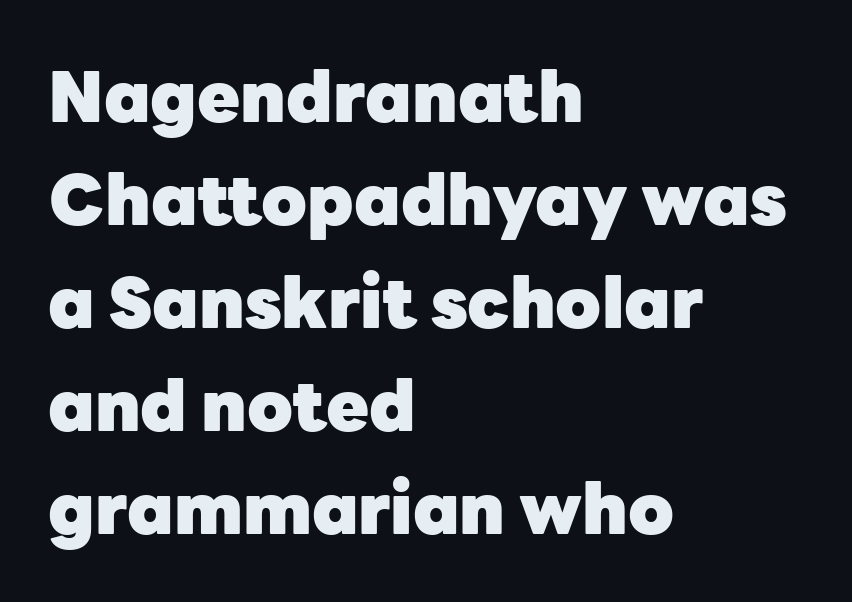
The image shows 70 px heavy sans-serif type, upright; set left-aligned, normal line spacing (1.47x), normal letter spacing, not underlined; low stroke contrast and a medium x-height.
